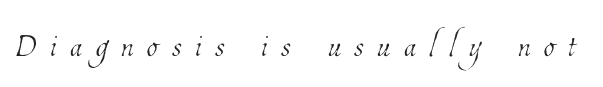
The image shows 44 px thin, condensed type; set unusually wide letter spacing (+0.31 em), not underlined; low stroke contrast and a medium x-height.
